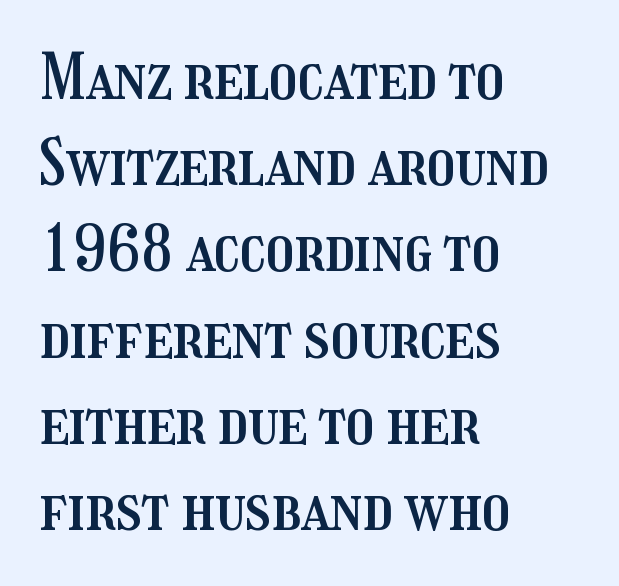
The image shows 62 px condensed type, upright; set left-aligned, normal line spacing (1.39x), normal letter spacing, not underlined; medium stroke contrast and a medium x-height.
